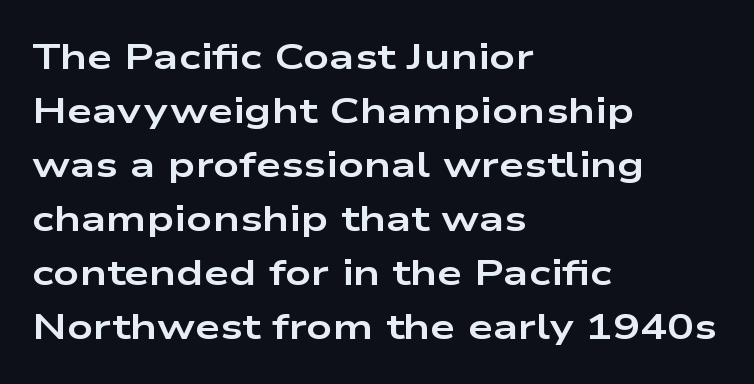
Q: Is the text bold? A: Yes.
Q: Is the text italic (slanted)? A: No, it is upright.
Q: Is the typeface a serif or a sans-serif typeface? A: Sans-serif.
Q: Is the text underlined? A: No.
Q: How is the paragraph aligned? A: Left-aligned.
Q: Is the spacing between letters normal or unusually wide? A: Normal.
Q: Is the spacing between lines tight, normal or loose? A: Normal.
Q: Width (condensed, normal, or wide)? A: Wide.
Q: Stroke contrast? A: Low.
Q: x-height? A: Medium.
Q: Monospaced? A: No.
